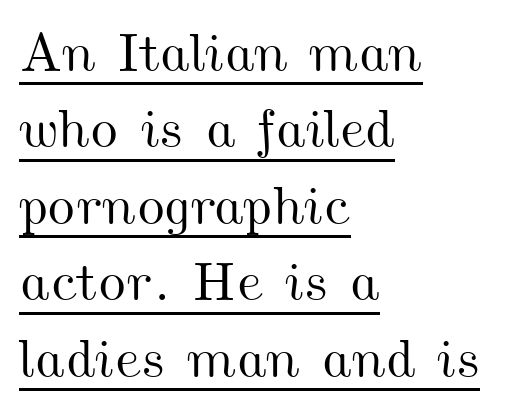
The image shows 55 px wide type; set left-aligned, normal line spacing (1.39x), normal letter spacing, underlined; medium stroke contrast and a small x-height.
